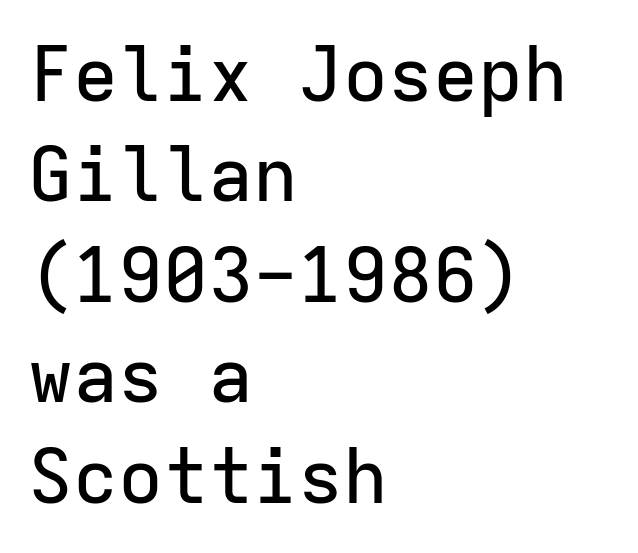
Q: Is the text italic (slanted)? A: No, it is upright.
Q: Is the typeface a serif or a sans-serif typeface? A: Sans-serif.
Q: Is the text underlined? A: No.
Q: How is the paragraph aligned? A: Left-aligned.
Q: Is the spacing between letters normal or unusually wide? A: Normal.
Q: Is the spacing between lines tight, normal or loose? A: Normal.
Q: Width (condensed, normal, or wide)? A: Normal.
Q: Stroke contrast? A: Low.
Q: x-height? A: Medium.
Q: Monospaced? A: Yes.
